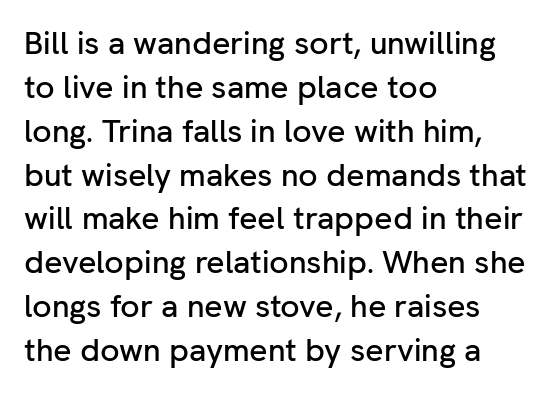
Look at the tracking — it's just the regular setting, nothing added. The passage shown is not underscored anywhere. The letters carry no serifs — their stems end cleanly without finishing strokes. The axis of the letterforms is exactly vertical.
